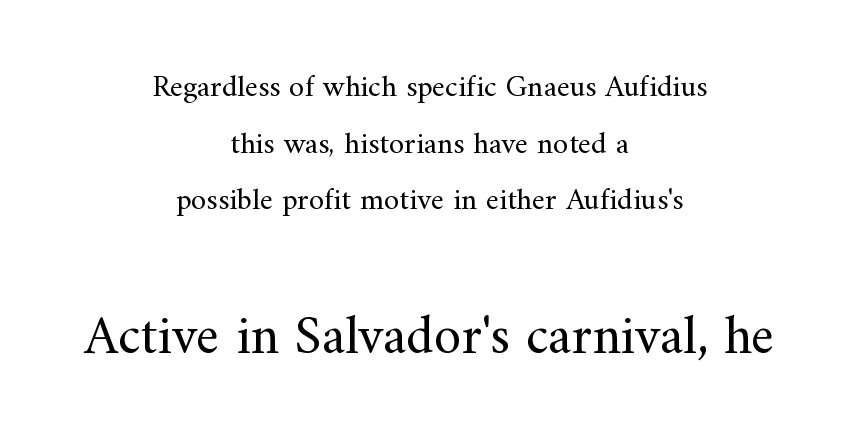
Centered paragraph, ragged on both sides. Scale increases going downward across the two blocks. Quick note: not italic, upright. Words float on clear page, feet unadorned. Look at the bottom of the vertical strokes: they flare into serifs here.
